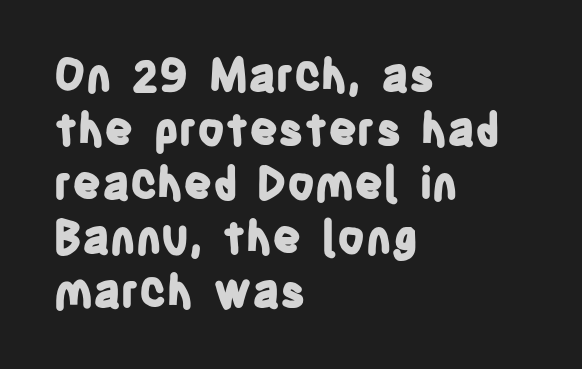
Glance below the letters and you will spot only blank space. Upright lettering throughout. The typesetter chose a ragged-right arrangement here. A dark, heavy texture on the line: the type is bold. Does the type have serifs? No, each stem ends abruptly. Tracking value appears to be zero — textbook default spacing.
